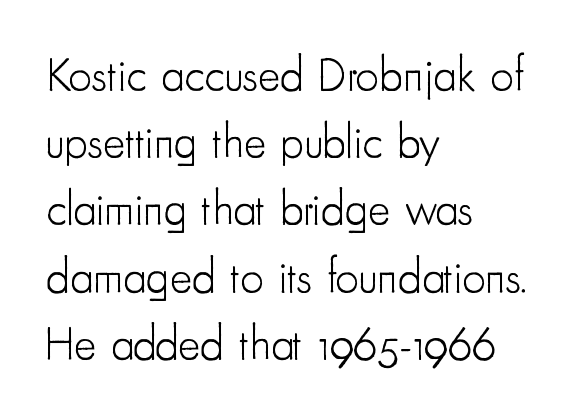
The image shows 47 px light, condensed sans-serif type, upright; set left-aligned, normal line spacing (1.43x), normal letter spacing, not underlined; low stroke contrast and a small x-height.
